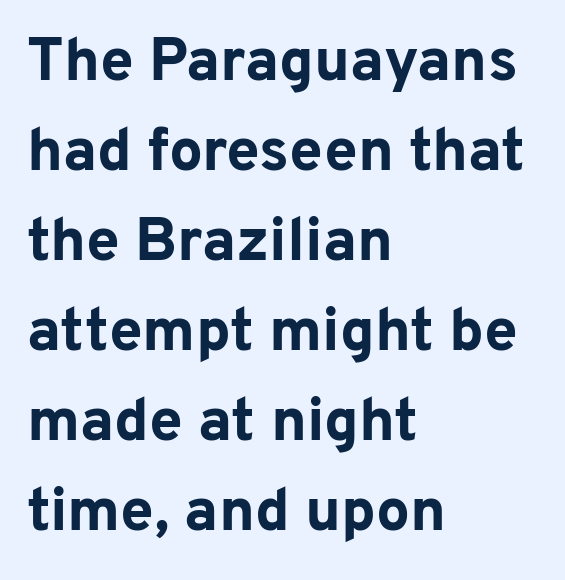
{"serif": "no", "italic": "no", "bold": "yes", "weight": "bold", "width": "normal", "stroke_contrast": "low", "x_height": "medium", "monospaced": "no", "underline": "no", "align": "left", "line_spacing": "normal", "line_spacing_ratio": 1.5, "letter_spacing": "normal", "letter_spacing_em": 0.0, "glyph_px": 60}
